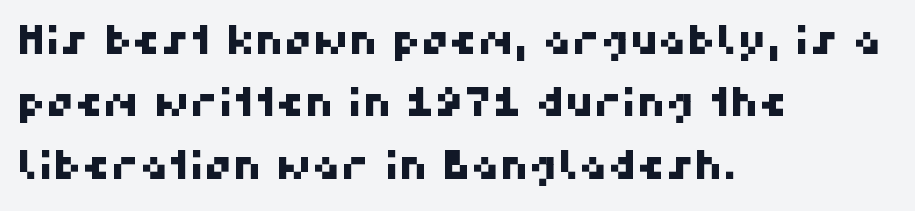
{"serif": "no", "width": "normal", "stroke_contrast": "high", "x_height": "medium", "monospaced": "no", "underline": "no", "align": "left", "line_spacing": "normal", "line_spacing_ratio": 1.56, "letter_spacing": "normal", "letter_spacing_em": 0.0, "glyph_px": 40}
